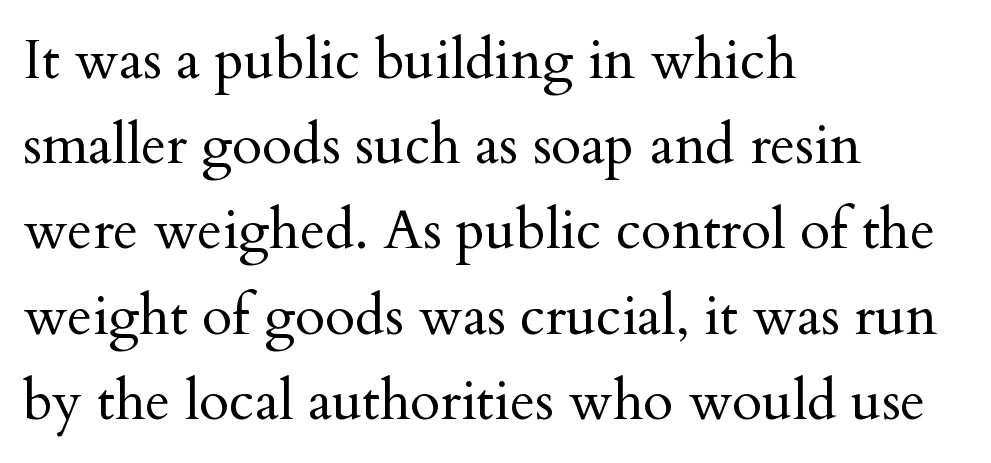
Q: Is the text bold? A: No.
Q: Is the text italic (slanted)? A: No, it is upright.
Q: Is the typeface a serif or a sans-serif typeface? A: Serif.
Q: Is the text underlined? A: No.
Q: How is the paragraph aligned? A: Left-aligned.
Q: Is the spacing between letters normal or unusually wide? A: Normal.
Q: Is the spacing between lines tight, normal or loose? A: Normal.
Q: Width (condensed, normal, or wide)? A: Normal.
Q: Stroke contrast? A: Medium.
Q: x-height? A: Small.
Q: Monospaced? A: No.
